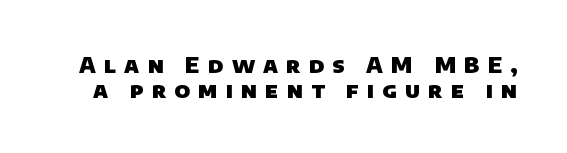
Q: Is the text bold? A: Yes.
Q: Is the text underlined? A: No.
Q: Is the spacing between letters normal or unusually wide? A: Unusually wide.
Q: Is the spacing between lines tight, normal or loose? A: Tight.
